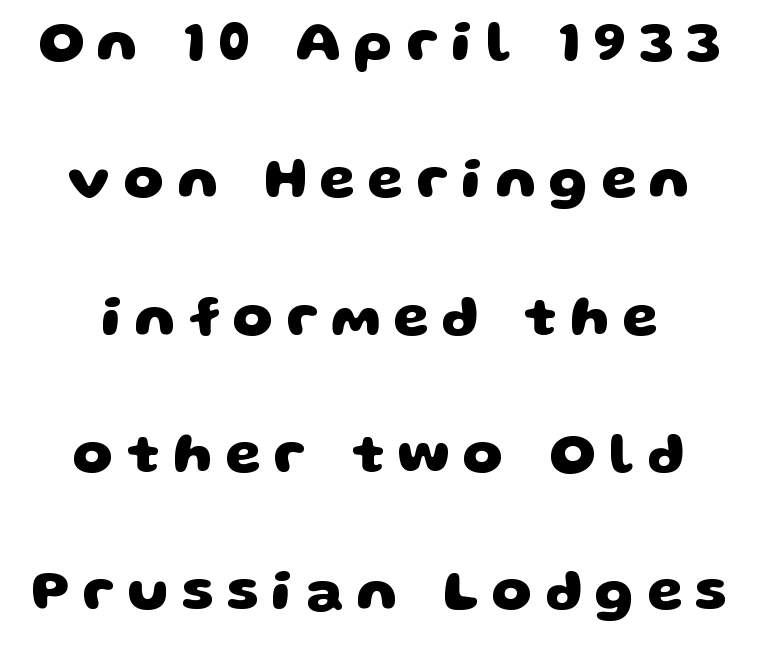
Q: Is the text bold? A: Yes.
Q: Is the typeface a serif or a sans-serif typeface? A: Sans-serif.
Q: Is the text underlined? A: No.
Q: Is the spacing between letters normal or unusually wide? A: Unusually wide.
Q: Is the spacing between lines tight, normal or loose? A: Loose.
Q: Width (condensed, normal, or wide)? A: Wide.
Q: Stroke contrast? A: Low.
Q: x-height? A: Large.
Q: Monospaced? A: No.
